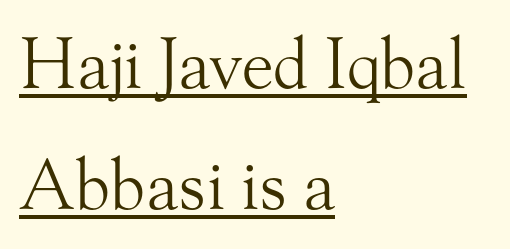
{"serif": "yes", "italic": "no", "bold": "no", "weight": "light", "width": "normal", "stroke_contrast": "medium", "x_height": "small", "monospaced": "no", "underline": "yes", "align": "left", "line_spacing_ratio": 1.75, "letter_spacing": "normal", "letter_spacing_em": 0.0, "glyph_px": 69}
